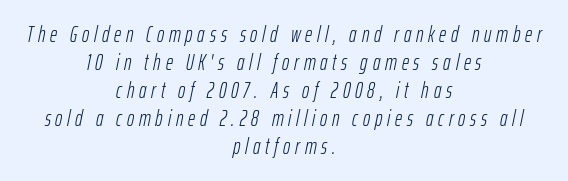
Q: Is the text bold? A: No.
Q: Is the text italic (slanted)? A: Yes, it leans right by about 12 degrees.
Q: Is the text underlined? A: No.
Q: How is the paragraph aligned? A: Centered.
Q: Is the spacing between letters normal or unusually wide? A: Unusually wide.
Q: Is the spacing between lines tight, normal or loose? A: Normal.
